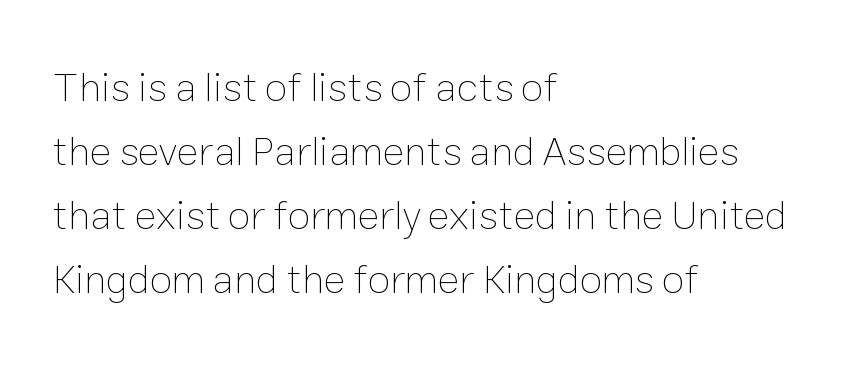
{"italic": "no", "bold": "no", "weight": "thin", "width": "normal", "stroke_contrast": "low", "x_height": "medium", "monospaced": "no", "underline": "no", "align": "left", "line_spacing": "normal", "line_spacing_ratio": 1.56, "letter_spacing": "normal", "letter_spacing_em": 0.0, "glyph_px": 41}
